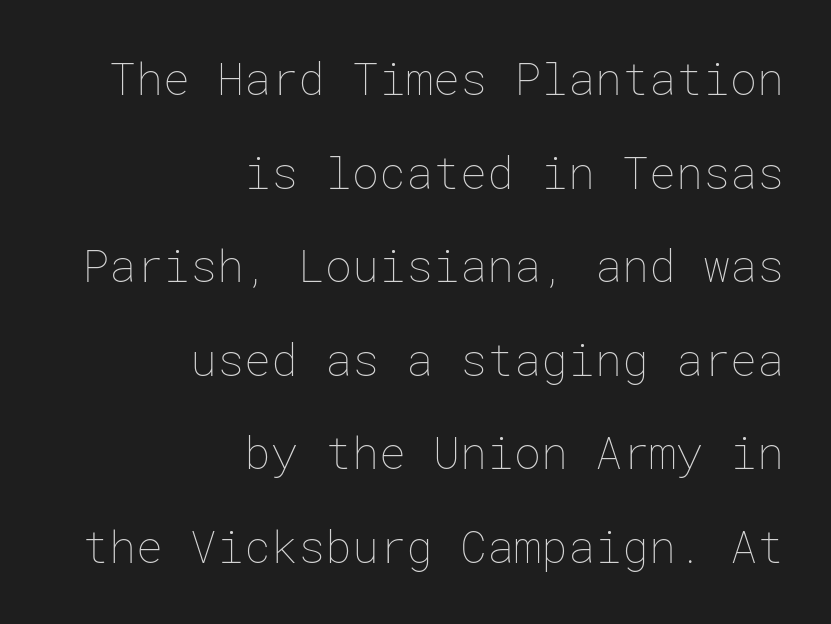
Q: Is the text bold? A: No.
Q: Is the text italic (slanted)? A: No, it is upright.
Q: Is the text underlined? A: No.
Q: How is the paragraph aligned? A: Right-aligned.
Q: Is the spacing between letters normal or unusually wide? A: Normal.
Q: Is the spacing between lines tight, normal or loose? A: Loose.
Q: Width (condensed, normal, or wide)? A: Normal.
Q: Stroke contrast? A: Low.
Q: x-height? A: Medium.
